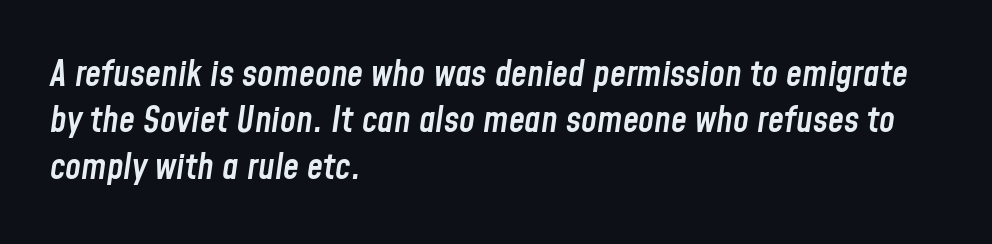
Q: Is the text bold? A: Semi-bold.
Q: Is the text italic (slanted)? A: Yes, it leans right by about 8 degrees.
Q: Is the text underlined? A: No.
Q: How is the paragraph aligned? A: Left-aligned.
Q: Is the spacing between letters normal or unusually wide? A: Normal.
Q: Is the spacing between lines tight, normal or loose? A: Normal.
Q: Width (condensed, normal, or wide)? A: Condensed.
Q: Stroke contrast? A: Low.
Q: x-height? A: Medium.
Q: Monospaced? A: No.
